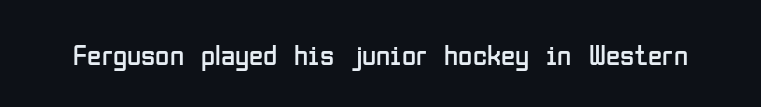
Q: Is the text bold? A: No.
Q: Is the text italic (slanted)? A: No, it is upright.
Q: Is the typeface a serif or a sans-serif typeface? A: Sans-serif.
Q: Is the text underlined? A: No.
Q: Is the spacing between letters normal or unusually wide? A: Normal.
Q: Width (condensed, normal, or wide)? A: Condensed.
Q: Stroke contrast? A: Low.
Q: x-height? A: Medium.
Q: Monospaced? A: No.
